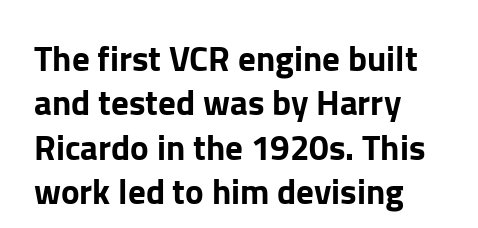
Q: Is the text italic (slanted)? A: No, it is upright.
Q: Is the typeface a serif or a sans-serif typeface? A: Sans-serif.
Q: Is the text underlined? A: No.
Q: How is the paragraph aligned? A: Left-aligned.
Q: Is the spacing between letters normal or unusually wide? A: Normal.
Q: Is the spacing between lines tight, normal or loose? A: Normal.
Q: Width (condensed, normal, or wide)? A: Normal.
Q: Stroke contrast? A: Low.
Q: x-height? A: Medium.
Q: Monospaced? A: No.
